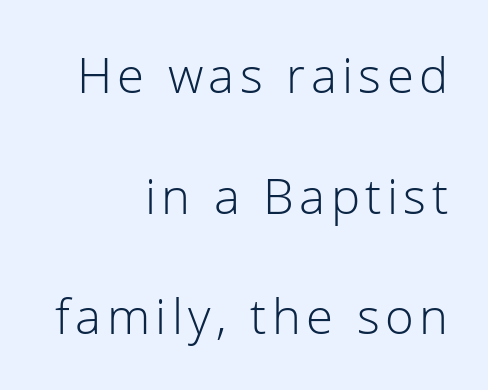
Casual observation: everything's shoved over to the right. The font's upright variant was chosen for this text. Is the stroke heavy? The answer is a plain regular-or-lighter. The face used here is proportionally spaced, like ordinary book or web type. Each row of text sits above clean, open space.
